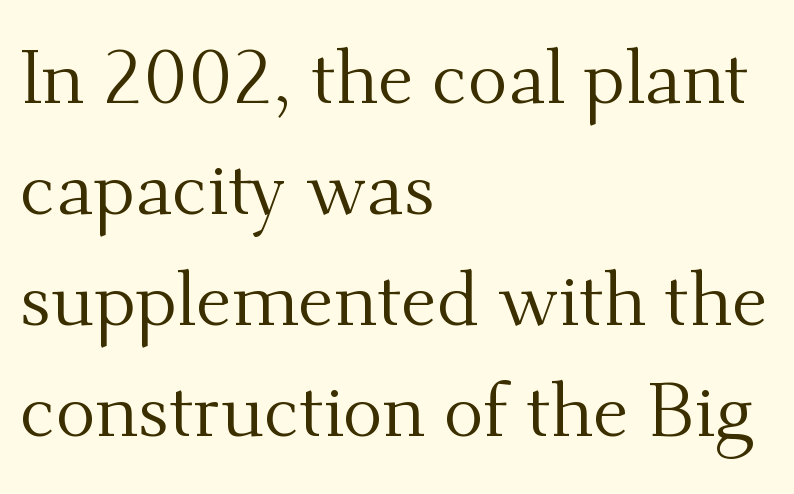
The image shows 75 px regular-weight serif type, upright; set left-aligned, normal line spacing (1.48x), normal letter spacing, not underlined; medium stroke contrast and a small x-height.
